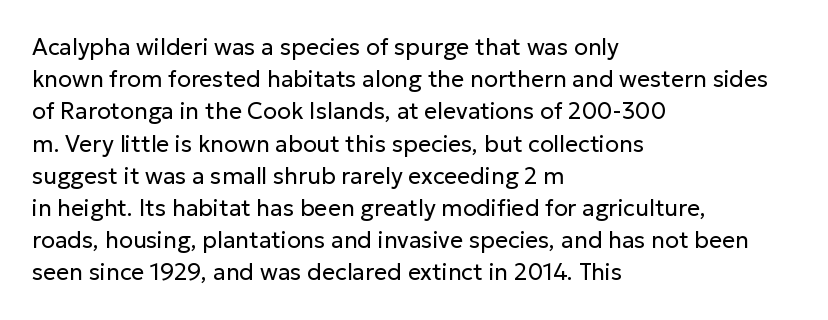
{"italic": "no", "bold": "no", "underline": "no", "align": "left", "line_spacing": "normal", "line_spacing_ratio": 1.4, "letter_spacing": "normal", "letter_spacing_em": 0.0, "glyph_px": 23}
